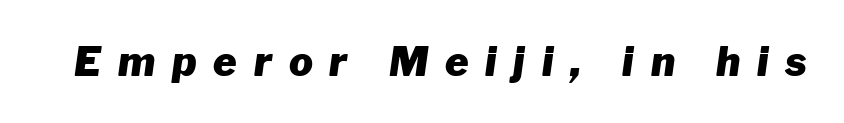
{"italic": "yes", "lean": "right", "slant_degrees": 8, "bold": "yes", "weight": "heavy", "width": "normal", "stroke_contrast": "low", "x_height": "medium", "monospaced": "no", "underline": "no", "letter_spacing": "wide", "letter_spacing_em": 0.42, "glyph_px": 40}
